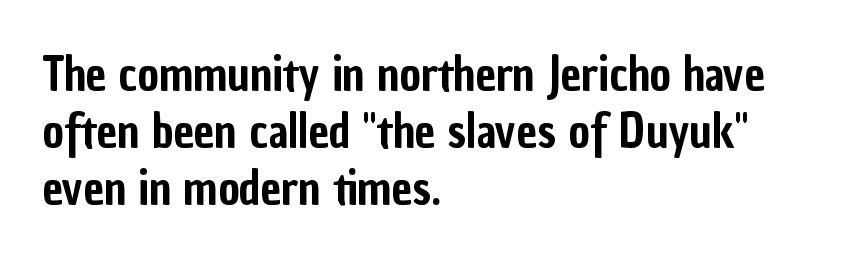
The image shows 46 px condensed sans-serif type, upright; set left-aligned, line spacing 1.24x, normal letter spacing, not underlined; low stroke contrast and a medium x-height.
